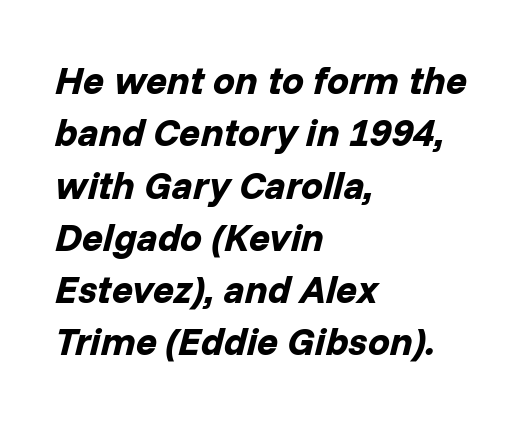
The image shows 39 px bold type, italic (leaning right); set left-aligned, normal line spacing (1.34x), normal letter spacing, not underlined; low stroke contrast and a medium x-height.
